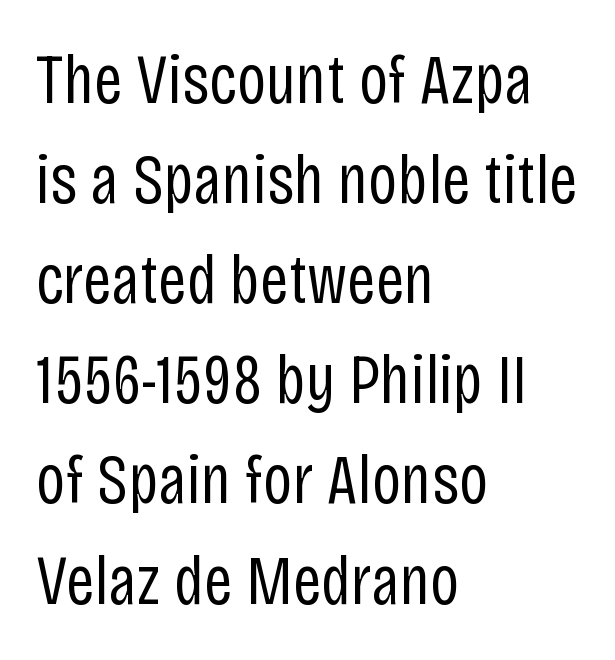
{"serif": "no", "italic": "no", "bold": "no", "weight": "regular", "width": "condensed", "stroke_contrast": "low", "x_height": "large", "monospaced": "no", "underline": "no", "align": "left", "line_spacing": "normal", "line_spacing_ratio": 1.41, "letter_spacing": "normal", "letter_spacing_em": 0.0, "glyph_px": 71}
